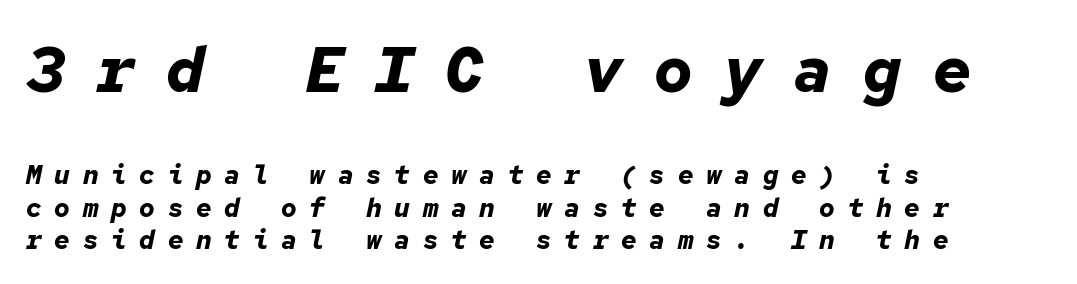
Thick stems and heavy bowls — unmistakably bold. Is the lower block the larger one? No — the upper block carries the bigger type. Vertical spacing — default. Slanted lettering throughout. Characters follow at a spacing far wider than the type designer built in. Horizontal alignment here is leftward, the default for most running prose.
